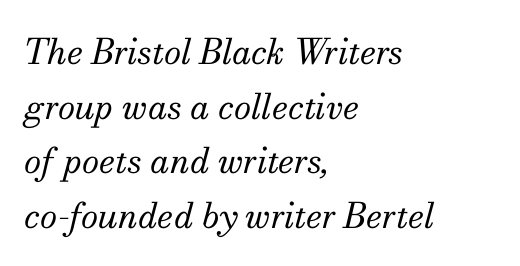
Q: Is the text bold? A: No.
Q: Is the text italic (slanted)? A: Yes, it leans right by about 13 degrees.
Q: Is the typeface a serif or a sans-serif typeface? A: Serif.
Q: Is the text underlined? A: No.
Q: How is the paragraph aligned? A: Left-aligned.
Q: Is the spacing between letters normal or unusually wide? A: Normal.
Q: Is the spacing between lines tight, normal or loose? A: Normal.
Q: Width (condensed, normal, or wide)? A: Normal.
Q: Stroke contrast? A: Medium.
Q: x-height? A: Small.
Q: Monospaced? A: No.
